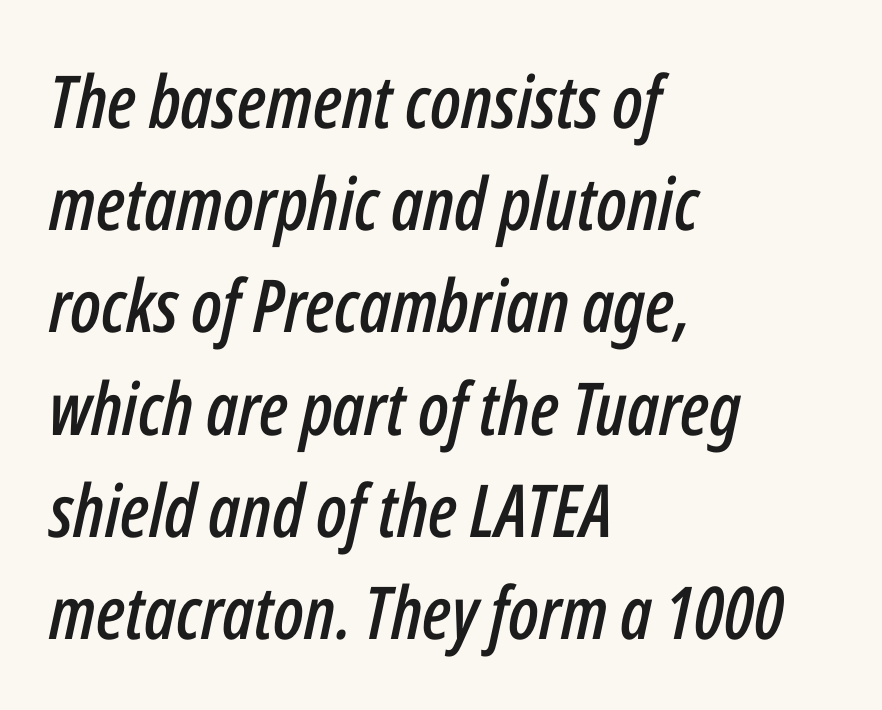
{"italic": "yes", "lean": "right", "slant_degrees": 12, "width": "condensed", "stroke_contrast": "low", "x_height": "medium", "monospaced": "no", "underline": "no", "align": "left", "line_spacing": "normal", "line_spacing_ratio": 1.4, "letter_spacing": "normal", "letter_spacing_em": 0.0, "glyph_px": 73}
